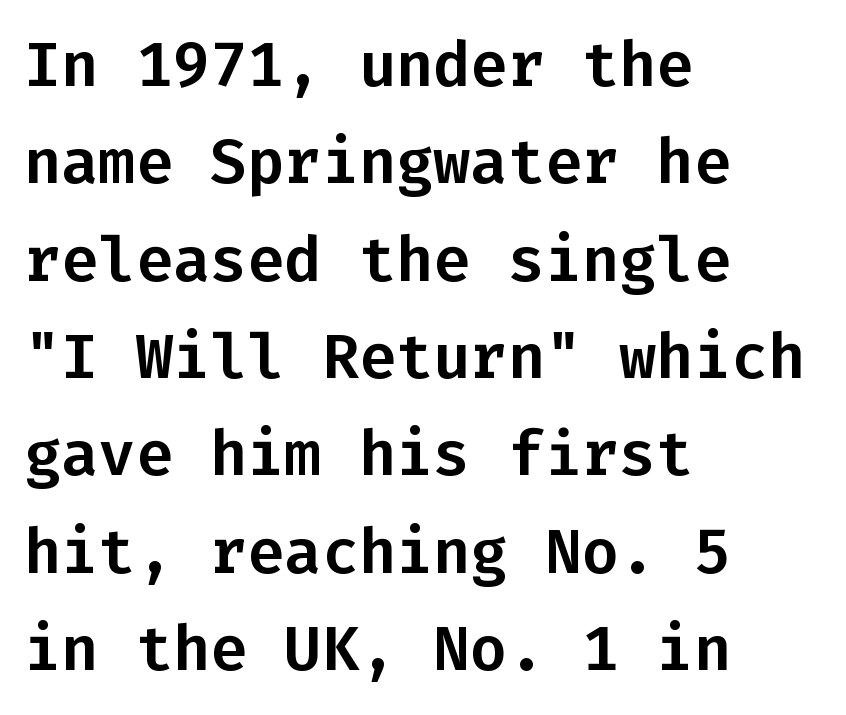
{"serif": "no", "italic": "no", "width": "normal", "stroke_contrast": "low", "x_height": "medium", "monospaced": "yes", "underline": "no", "align": "left", "line_spacing": "normal", "line_spacing_ratio": 1.57, "letter_spacing": "normal", "letter_spacing_em": 0.0, "glyph_px": 62}
